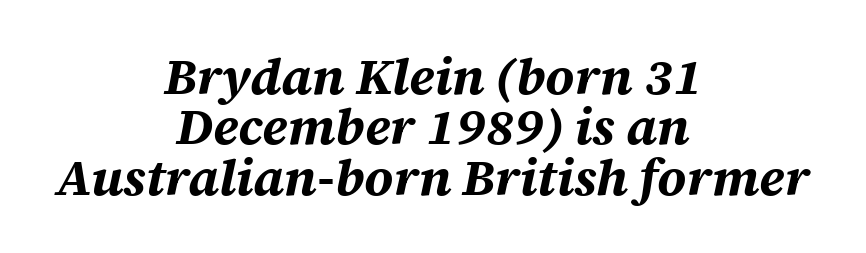
{"italic": "yes", "lean": "right", "slant_degrees": 12, "bold": "yes", "weight": "bold", "width": "normal", "stroke_contrast": "medium", "x_height": "large", "monospaced": "no", "underline": "no", "align": "center", "line_spacing": "tight", "line_spacing_ratio": 0.99, "letter_spacing": "normal", "letter_spacing_em": 0.0, "glyph_px": 51}
